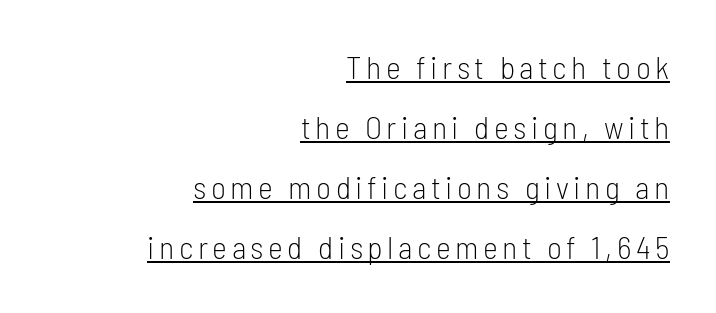
Unbolded letterforms with no extra heft. Caption: lettering with a line underneath. You can tell from the bare stems that sans-serif type was used. These lines are rendered in a variable-pitch font. Quick note: not italic, upright.
